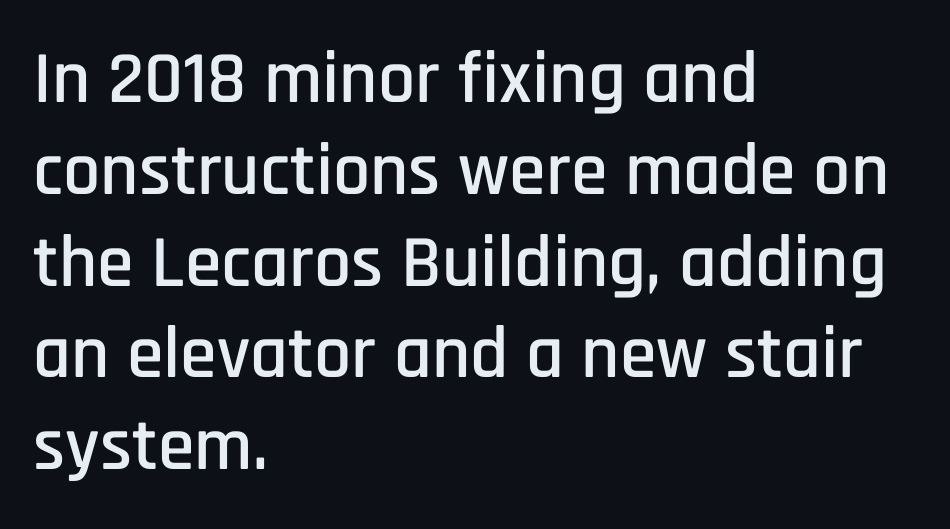
{"serif": "no", "italic": "no", "width": "condensed", "stroke_contrast": "low", "x_height": "large", "monospaced": "no", "underline": "no", "align": "left", "line_spacing_ratio": 1.24, "letter_spacing": "normal", "letter_spacing_em": 0.0, "glyph_px": 74}
